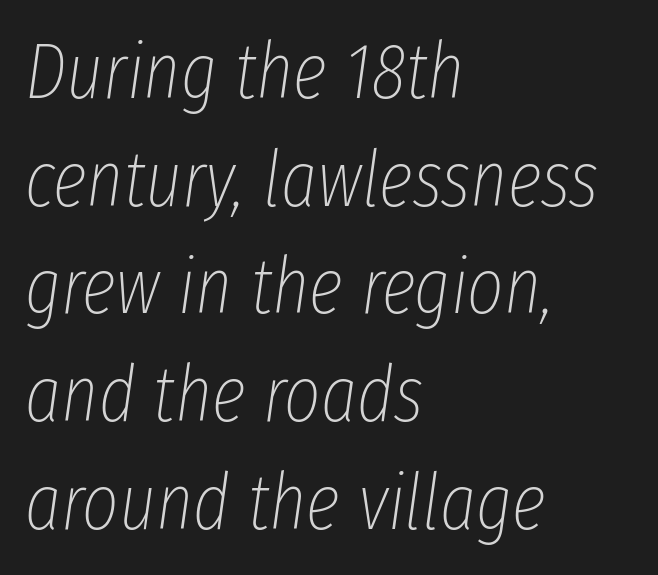
Proportional: the letters do not fall into vertical columns. Ink coverage per letter is moderate at most. Quick note: underline off. Vertically, the passage feels balanced, rows spaced as you'd expect. Tracking here is standard; glyphs follow each other at the usual distance.
